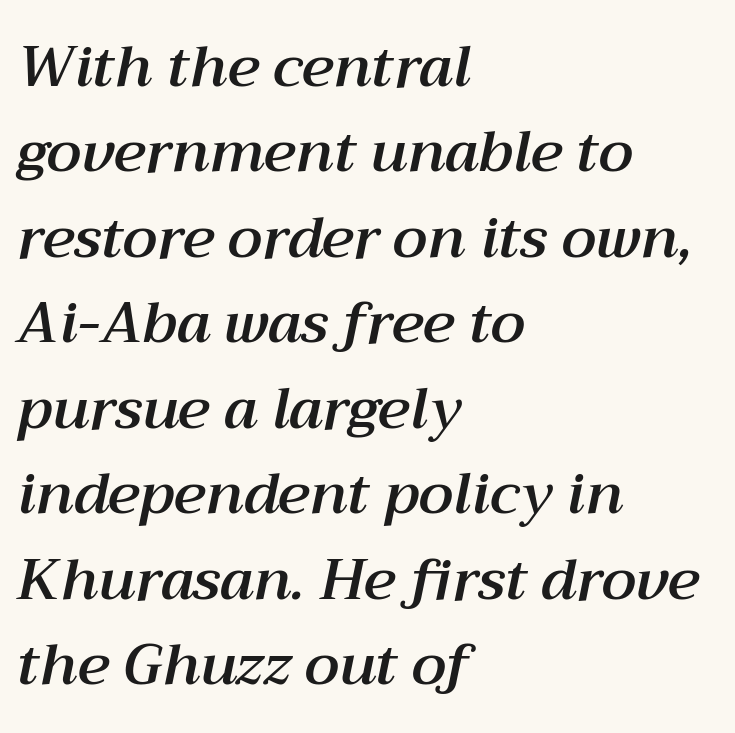
{"italic": "yes", "lean": "right", "slant_degrees": 12, "width": "normal", "stroke_contrast": "medium", "x_height": "medium", "monospaced": "no", "underline": "no", "align": "left", "line_spacing": "normal", "line_spacing_ratio": 1.5, "letter_spacing": "normal", "letter_spacing_em": 0.0, "glyph_px": 57}
